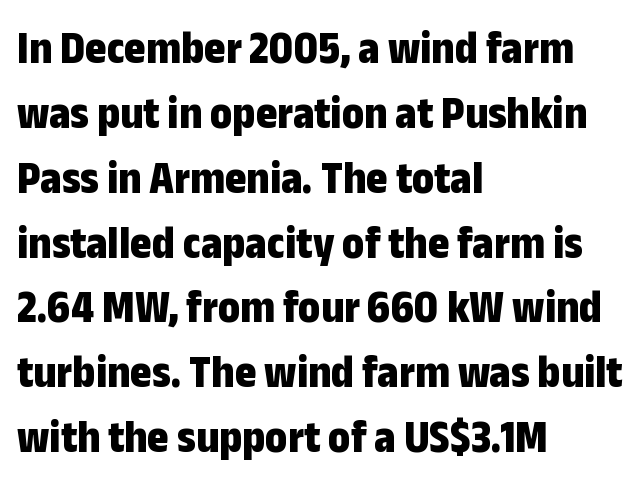
Observe the ordinary spacing: letters are neighbours, not strangers. The font is running at its bold setting. I'd call this a sans setting — the letters go barefoot. Characters remain perfectly vertical along every line. Layout note: lines flush left. Plain, unruled lines of type.
